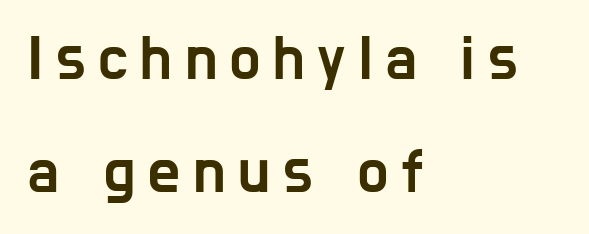
{"serif": "no", "italic": "no", "width": "condensed", "stroke_contrast": "low", "x_height": "medium", "monospaced": "no", "underline": "no", "align": "left", "line_spacing_ratio": 1.8, "letter_spacing": "wide", "letter_spacing_em": 0.21, "glyph_px": 63}
